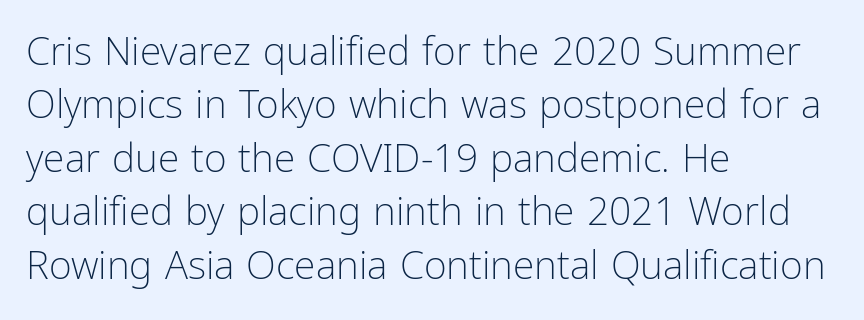
Q: Is the text bold? A: No.
Q: Is the text italic (slanted)? A: No, it is upright.
Q: Is the typeface a serif or a sans-serif typeface? A: Sans-serif.
Q: Is the text underlined? A: No.
Q: How is the paragraph aligned? A: Left-aligned.
Q: Is the spacing between letters normal or unusually wide? A: Normal.
Q: Is the spacing between lines tight, normal or loose? A: Normal.
Q: Width (condensed, normal, or wide)? A: Condensed.
Q: Stroke contrast? A: Low.
Q: x-height? A: Medium.
Q: Monospaced? A: No.
